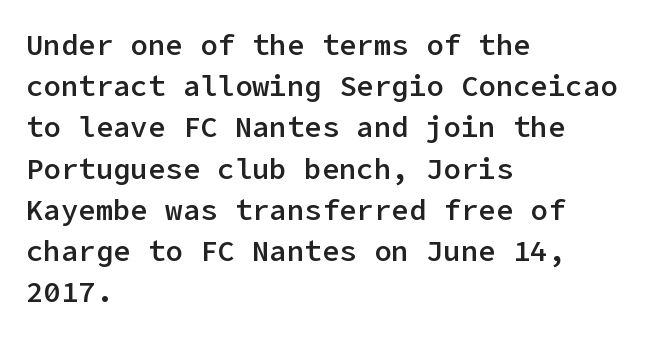
Q: Is the text bold? A: Semi-bold.
Q: Is the text italic (slanted)? A: No, it is upright.
Q: Is the typeface a serif or a sans-serif typeface? A: Sans-serif.
Q: Is the text underlined? A: No.
Q: How is the paragraph aligned? A: Left-aligned.
Q: Is the spacing between letters normal or unusually wide? A: Normal.
Q: Is the spacing between lines tight, normal or loose? A: Normal.
Q: Width (condensed, normal, or wide)? A: Normal.
Q: Stroke contrast? A: Low.
Q: x-height? A: Medium.
